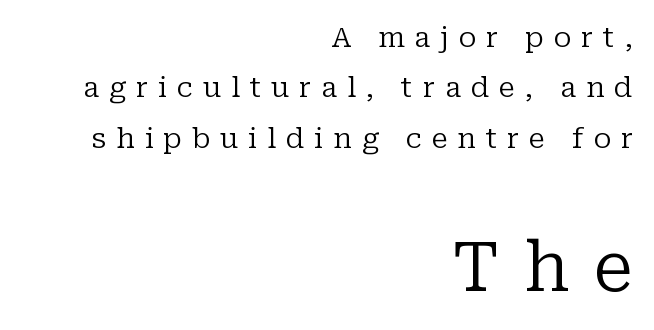
Only glyphs here, with clear space below each row. Heaviness? Minimal to ordinary, like unemphasized prose. Visually the block forms a straight wall on the right and a jagged coastline on the left. Upright lettering throughout. Substantial extra tracking has been applied to these lines. I'd call this a serif setting — the letters wear small feet.
